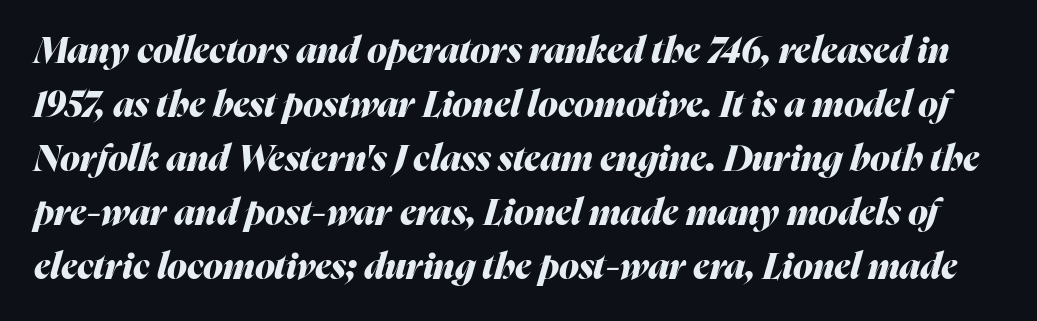
{"italic": "yes", "lean": "right", "slant_degrees": 16, "bold": "yes", "weight": "heavy", "width": "normal", "stroke_contrast": "medium", "x_height": "medium", "monospaced": "no", "underline": "no", "line_spacing": "normal", "line_spacing_ratio": 1.5, "letter_spacing": "normal", "letter_spacing_em": 0.0, "glyph_px": 36}
